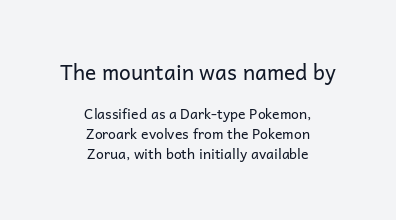
The image shows 21 px text type, upright; set centered, normal line spacing (1.44x), normal letter spacing, not underlined; the first (top) block is 1.5x larger.
